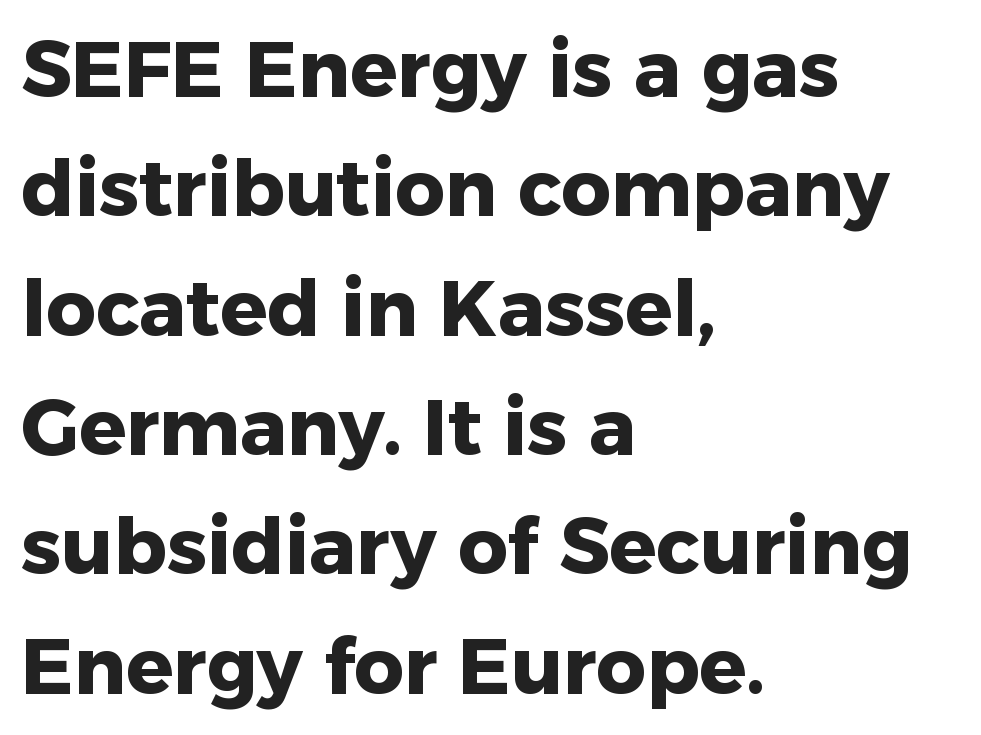
Q: Is the text bold? A: Yes.
Q: Is the text italic (slanted)? A: No, it is upright.
Q: Is the typeface a serif or a sans-serif typeface? A: Sans-serif.
Q: Is the text underlined? A: No.
Q: How is the paragraph aligned? A: Left-aligned.
Q: Is the spacing between letters normal or unusually wide? A: Normal.
Q: Is the spacing between lines tight, normal or loose? A: Normal.
Q: Width (condensed, normal, or wide)? A: Normal.
Q: Stroke contrast? A: Low.
Q: x-height? A: Medium.
Q: Monospaced? A: No.
